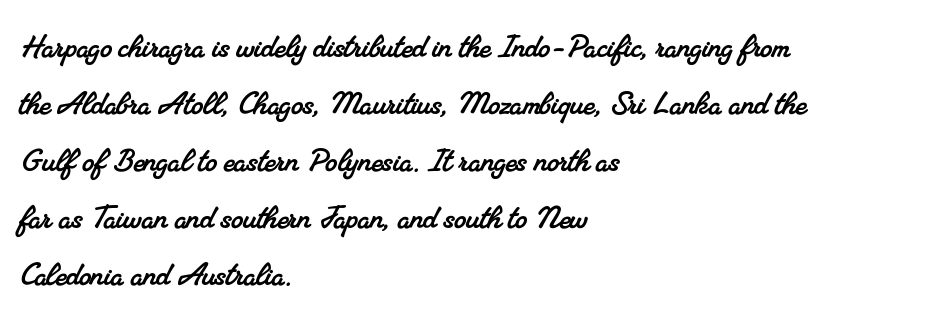
The image shows 38 px serif type; set left-aligned, normal line spacing (1.5x), normal letter spacing, not underlined; medium stroke contrast and a small x-height.
